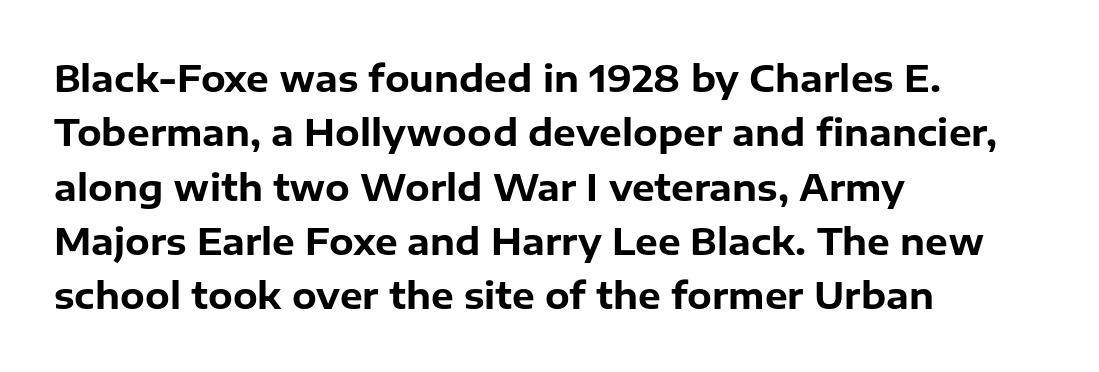
The image shows 36 px bold sans-serif type, upright; set left-aligned, normal line spacing (1.51x), normal letter spacing, not underlined; low stroke contrast and a medium x-height.
